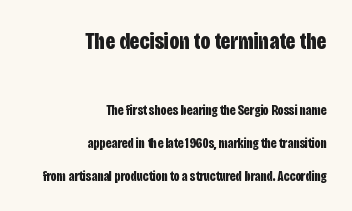
Q: Is the text bold? A: Yes.
Q: Is the text italic (slanted)? A: No, it is upright.
Q: Is the text underlined? A: No.
Q: How is the paragraph aligned? A: Right-aligned.
Q: Is the spacing between letters normal or unusually wide? A: Normal.
Q: Is the spacing between lines tight, normal or loose? A: Loose.
Q: Which block of text is set in a larger size, the first (top) or the second (bottom)? A: The first (top) one.
